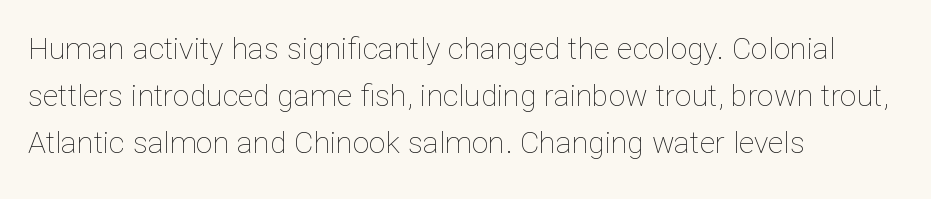
The typesetting does not lean heavy: it is not bold. Spacing verdict: proportional, widths tailored to each character. Italic? Not at all — the glyphs are vertical. These lines are set flush left with a ragged right edge. Students, observe: this is what conventionally led text looks like. Look at the tracking — it's just the regular setting, nothing added.
